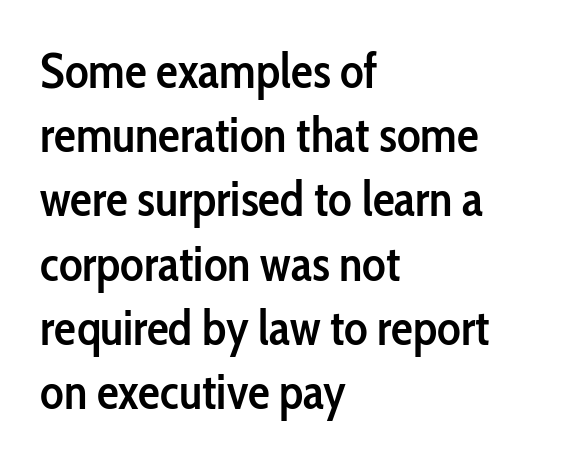
Q: Is the text bold? A: Semi-bold.
Q: Is the text italic (slanted)? A: No, it is upright.
Q: Is the typeface a serif or a sans-serif typeface? A: Sans-serif.
Q: Is the text underlined? A: No.
Q: How is the paragraph aligned? A: Left-aligned.
Q: Is the spacing between letters normal or unusually wide? A: Normal.
Q: Is the spacing between lines tight, normal or loose? A: Normal.
Q: Width (condensed, normal, or wide)? A: Condensed.
Q: Stroke contrast? A: Low.
Q: x-height? A: Medium.
Q: Monospaced? A: No.
